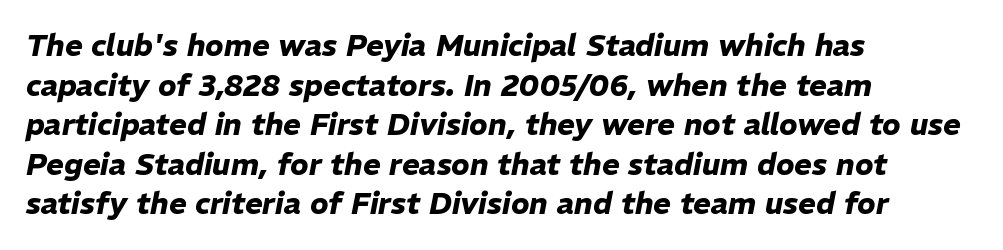
This is heavy type, rendered in bold. Slant detected: the letters are inclined. The letters advance in unequal steps, a hallmark of proportional type. Underline: absent. Between one letter and the next there's only the usual sliver of space.
